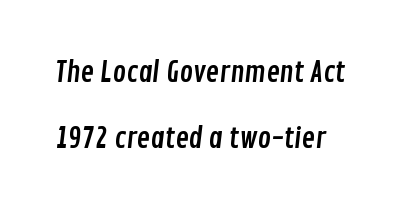
Q: Is the typeface a serif or a sans-serif typeface? A: Sans-serif.
Q: Is the text underlined? A: No.
Q: Is the spacing between letters normal or unusually wide? A: Normal.
Q: Is the spacing between lines tight, normal or loose? A: Loose.
Q: Width (condensed, normal, or wide)? A: Condensed.
Q: Stroke contrast? A: Low.
Q: x-height? A: Medium.
Q: Monospaced? A: No.
